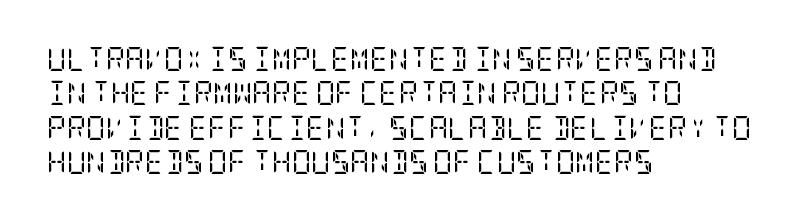
{"italic": "no", "bold": "no", "underline": "no", "align": "left", "line_spacing": "normal", "line_spacing_ratio": 1.43, "letter_spacing": "normal", "letter_spacing_em": 0.0, "glyph_px": 24}
